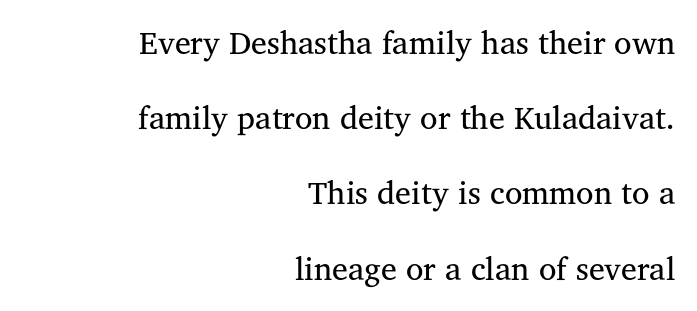
Q: Is the text bold? A: No.
Q: Is the text italic (slanted)? A: No, it is upright.
Q: Is the typeface a serif or a sans-serif typeface? A: Serif.
Q: Is the text underlined? A: No.
Q: How is the paragraph aligned? A: Right-aligned.
Q: Is the spacing between letters normal or unusually wide? A: Normal.
Q: Is the spacing between lines tight, normal or loose? A: Loose.
Q: Width (condensed, normal, or wide)? A: Normal.
Q: Stroke contrast? A: Medium.
Q: x-height? A: Medium.
Q: Monospaced? A: No.
